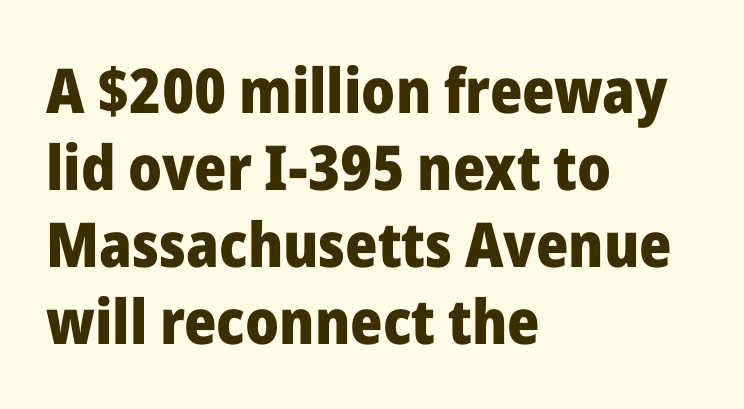
The image shows 62 px heavy sans-serif type, upright; set left-aligned, line spacing 1.24x, normal letter spacing, not underlined; low stroke contrast and a medium x-height.
